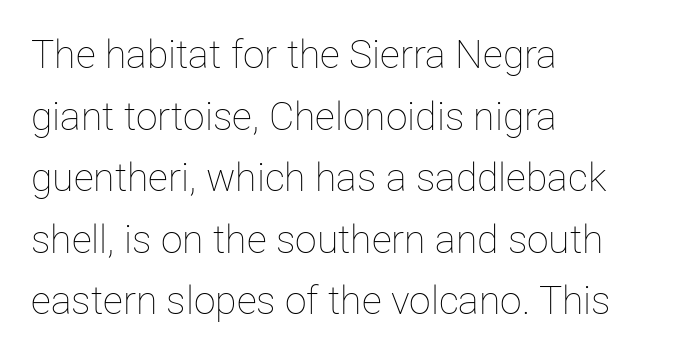
{"italic": "no", "bold": "no", "weight": "thin", "width": "normal", "stroke_contrast": "low", "x_height": "medium", "monospaced": "no", "underline": "no", "align": "left", "line_spacing": "normal", "line_spacing_ratio": 1.58, "letter_spacing": "normal", "letter_spacing_em": 0.0, "glyph_px": 39}
